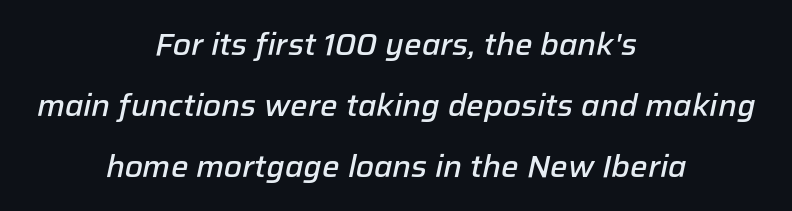
Q: Is the text bold? A: Semi-bold.
Q: Is the text italic (slanted)? A: Yes, it leans right by about 12 degrees.
Q: Is the text underlined? A: No.
Q: How is the paragraph aligned? A: Centered.
Q: Is the spacing between letters normal or unusually wide? A: Normal.
Q: Is the spacing between lines tight, normal or loose? A: Loose.
Q: Width (condensed, normal, or wide)? A: Normal.
Q: Stroke contrast? A: Low.
Q: x-height? A: Medium.
Q: Monospaced? A: No.
